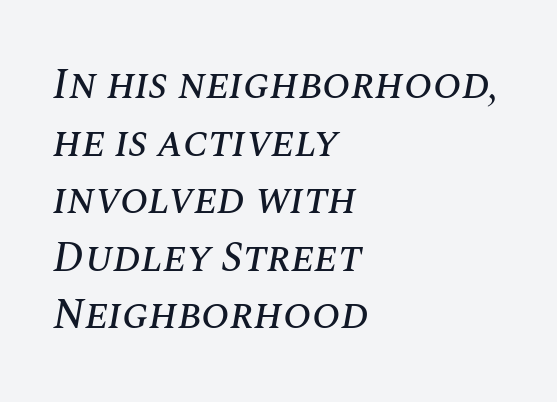
Each row of text sits above clean, open space. These lines were composed using italics. The text block is weighted toward the left margin, trailing off unevenly rightward. The rendering uses natural spacing where letterforms have individual widths.
